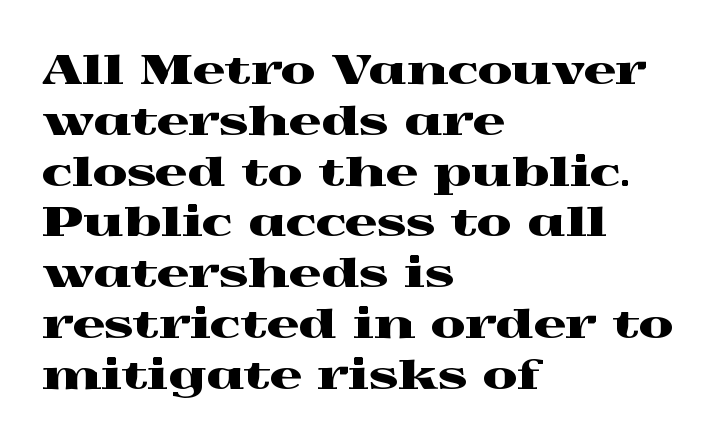
Q: Is the text italic (slanted)? A: No, it is upright.
Q: Is the typeface a serif or a sans-serif typeface? A: Serif.
Q: Is the text underlined? A: No.
Q: How is the paragraph aligned? A: Left-aligned.
Q: Is the spacing between letters normal or unusually wide? A: Normal.
Q: Is the spacing between lines tight, normal or loose? A: Normal.
Q: Width (condensed, normal, or wide)? A: Wide.
Q: x-height? A: Medium.
Q: Monospaced? A: No.
